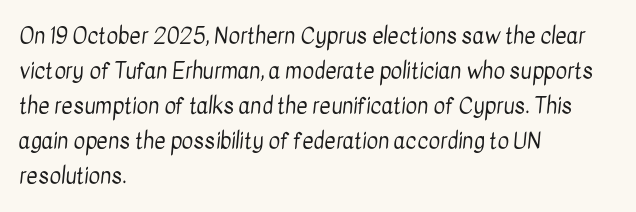
The image shows 22 px text type; set left-aligned, normal line spacing (1.59x), normal letter spacing, not underlined.
